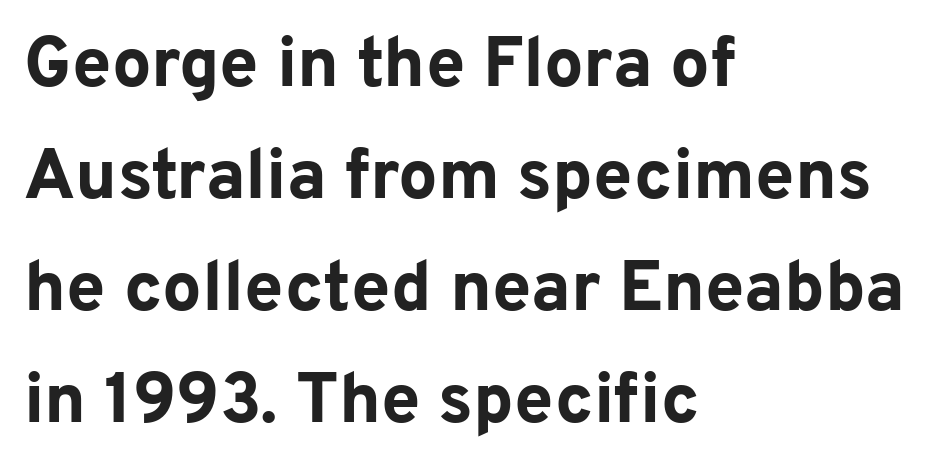
{"serif": "no", "italic": "no", "bold": "yes", "weight": "bold", "width": "normal", "stroke_contrast": "low", "x_height": "medium", "monospaced": "no", "underline": "no", "align": "left", "line_spacing": "normal", "line_spacing_ratio": 1.6, "letter_spacing": "normal", "letter_spacing_em": 0.0, "glyph_px": 70}
